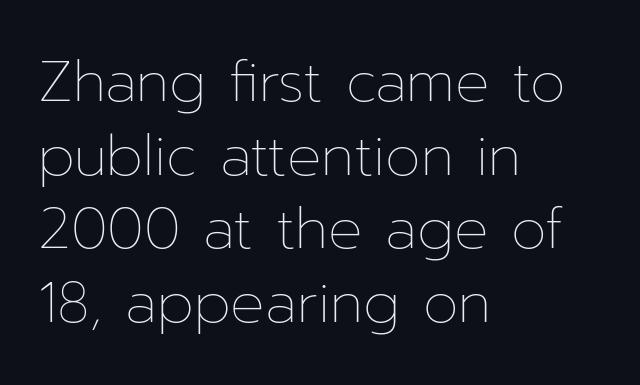
Ordinary non-slanted type is in use. Each row of text sits above clean, open space. A typesetter would call this proportional, since set widths differ per character. Default kerning and tracking; the words read as compact shapes. Line beginnings align vertically; line endings do not.
